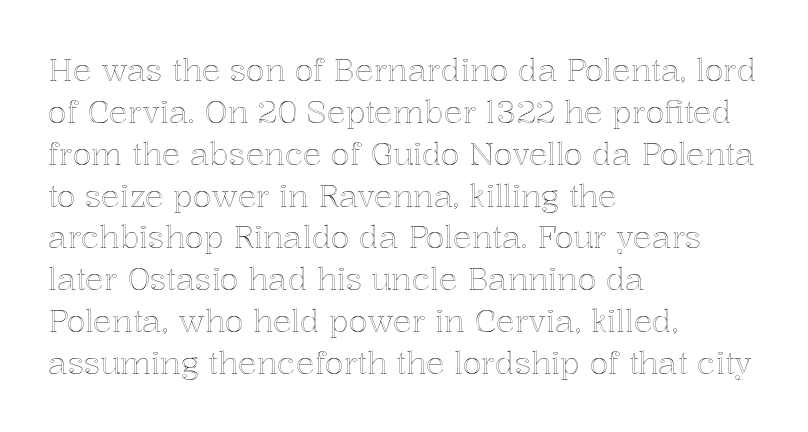
Tall strokes in this sample are plumb rather than angled. Line spacing here is normal. The line texture is even and compact thanks to regular tracking. Glance below the letters and you will spot only blank space. This sample is left-justified, so line endings fall wherever the words run out.
